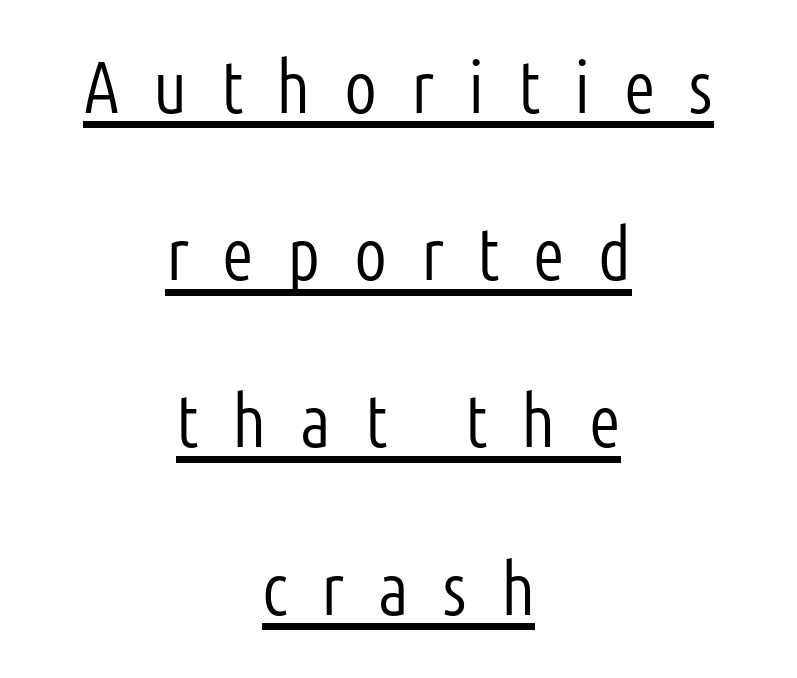
Q: Is the text bold? A: No.
Q: Is the text italic (slanted)? A: No, it is upright.
Q: Is the typeface a serif or a sans-serif typeface? A: Sans-serif.
Q: Is the text underlined? A: Yes.
Q: How is the paragraph aligned? A: Centered.
Q: Is the spacing between letters normal or unusually wide? A: Unusually wide.
Q: Is the spacing between lines tight, normal or loose? A: Loose.
Q: Width (condensed, normal, or wide)? A: Condensed.
Q: Stroke contrast? A: Low.
Q: x-height? A: Medium.
Q: Monospaced? A: No.
